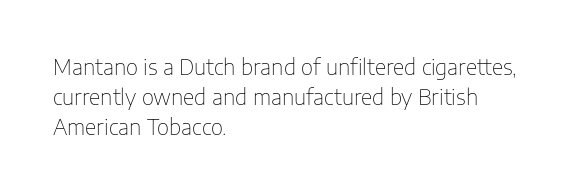
Regarding leading, the lines here are spaced in the standard way. Underline: absent. A classic flush-left, rag-right setting is used for this passage. Every character sits straight up, as roman type does.
